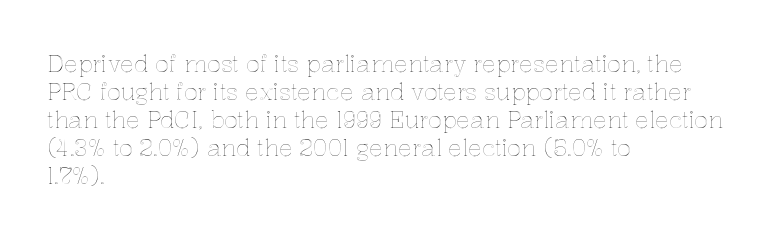
{"italic": "no", "underline": "no", "align": "left", "line_spacing_ratio": 1.22, "letter_spacing": "normal", "letter_spacing_em": 0.0, "glyph_px": 23}
